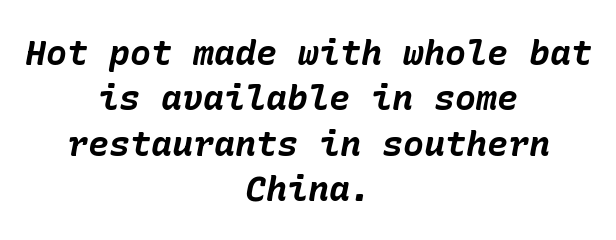
The image shows 35 px bold type, italic (leaning right); set centered, normal line spacing (1.3x), normal letter spacing, not underlined; low stroke contrast and a medium x-height.
